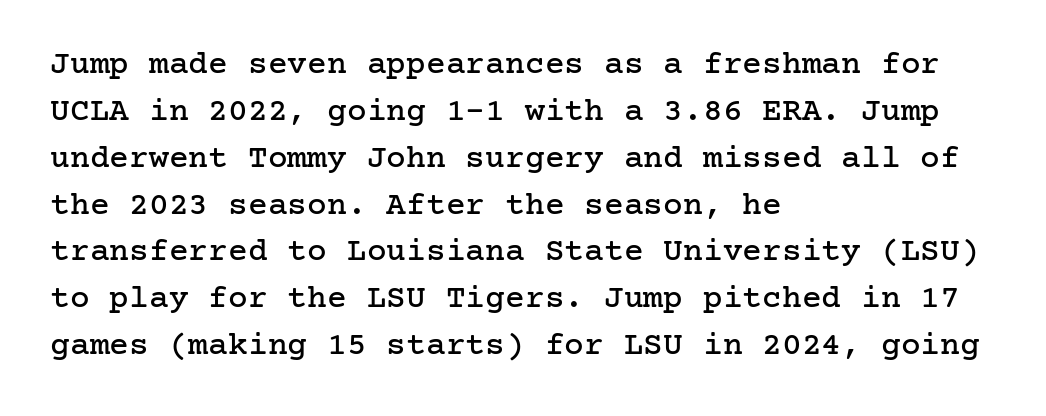
{"serif": "yes", "italic": "no", "width": "normal", "stroke_contrast": "low", "x_height": "medium", "underline": "no", "align": "left", "line_spacing": "normal", "line_spacing_ratio": 1.42, "letter_spacing": "normal", "letter_spacing_em": 0.0, "glyph_px": 33}
